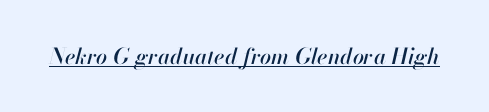
{"italic": "yes", "lean": "right", "slant_degrees": 13, "underline": "yes", "letter_spacing": "normal", "letter_spacing_em": 0.0, "glyph_px": 22}
